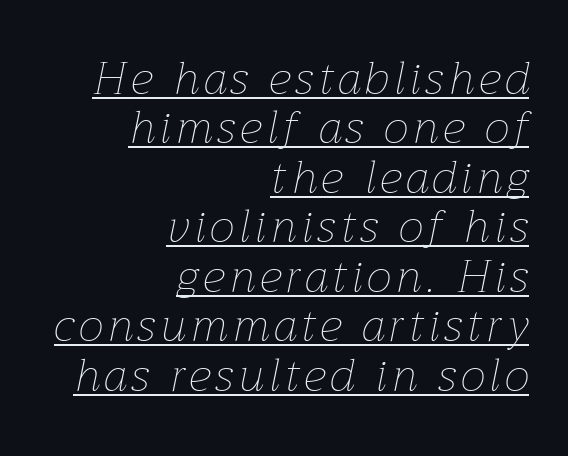
Q: Is the text bold? A: No.
Q: Is the text italic (slanted)? A: Yes, it leans right by about 12 degrees.
Q: Is the text underlined? A: Yes.
Q: How is the paragraph aligned? A: Right-aligned.
Q: Is the spacing between lines tight, normal or loose? A: Tight.
Q: Width (condensed, normal, or wide)? A: Normal.
Q: Stroke contrast? A: Low.
Q: x-height? A: Medium.
Q: Monospaced? A: No.
